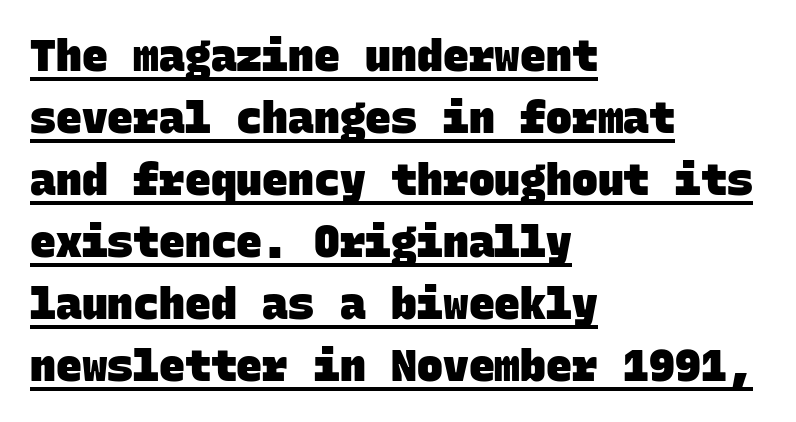
The image shows 43 px heavy sans-serif type, monospaced; set left-aligned, normal line spacing (1.44x), normal letter spacing, underlined; low stroke contrast and a large x-height.
